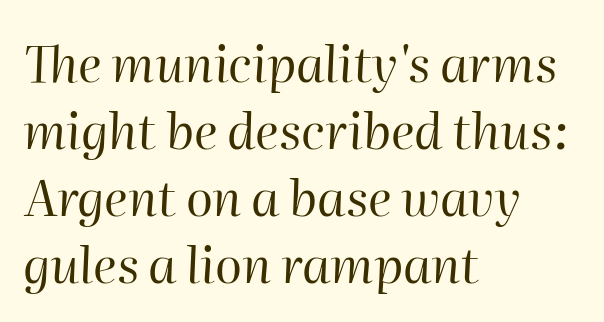
Q: Is the text bold? A: No.
Q: Is the text italic (slanted)? A: Yes, it leans right by about 2 degrees.
Q: Is the text underlined? A: No.
Q: How is the paragraph aligned? A: Left-aligned.
Q: Is the spacing between letters normal or unusually wide? A: Normal.
Q: Is the spacing between lines tight, normal or loose? A: Normal.
Q: Width (condensed, normal, or wide)? A: Normal.
Q: Stroke contrast? A: High.
Q: x-height? A: Medium.
Q: Monospaced? A: No.
